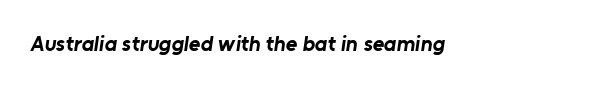
Does extra space separate the letters? No, they use regular spacing. Quick note: underline off. This is heavy type, rendered in bold.
